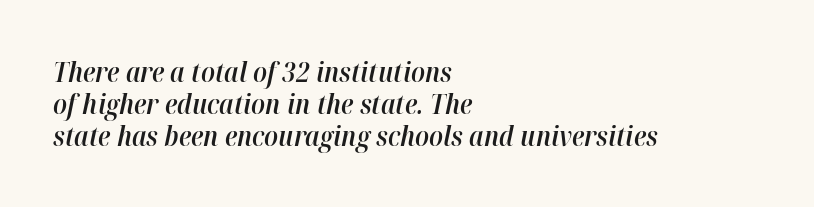
Every character sits at an angle, as italics do. Each glyph is drawn with semibold strokes, heavier than normal yet not fully bold. Does extra space separate the letters? No, they use regular spacing. The compositor pushed each line to the left boundary. Check the space under the baseline: it is left empty.
